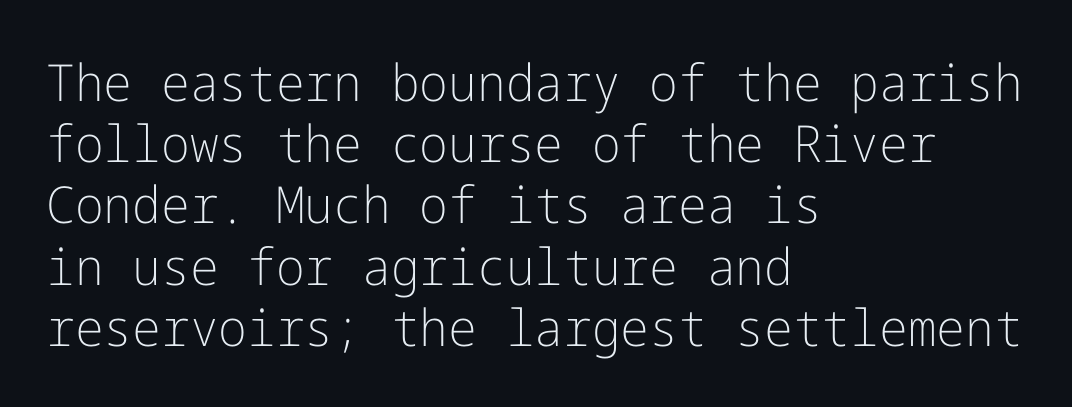
{"serif": "no", "italic": "no", "bold": "no", "weight": "light", "width": "normal", "stroke_contrast": "low", "x_height": "medium", "underline": "no", "align": "left", "line_spacing_ratio": 1.2, "letter_spacing": "normal", "letter_spacing_em": 0.0, "glyph_px": 51}
